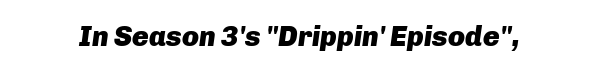
Q: Is the text bold? A: Yes.
Q: Is the text italic (slanted)? A: Yes, it leans right by about 8 degrees.
Q: Is the text underlined? A: No.
Q: Is the spacing between letters normal or unusually wide? A: Normal.
Q: Width (condensed, normal, or wide)? A: Normal.
Q: Stroke contrast? A: Low.
Q: x-height? A: Medium.
Q: Monospaced? A: No.
